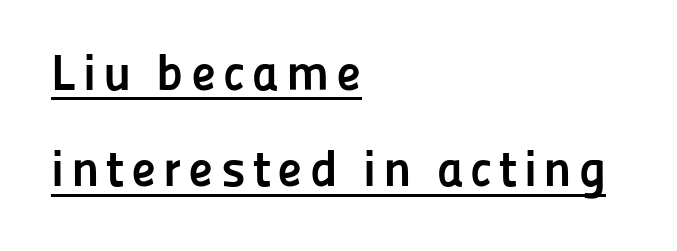
{"serif": "no", "italic": "no", "bold": "yes", "weight": "semibold", "width": "normal", "stroke_contrast": "low", "x_height": "medium", "monospaced": "no", "underline": "yes", "align": "left", "line_spacing_ratio": 1.89, "glyph_px": 51}
